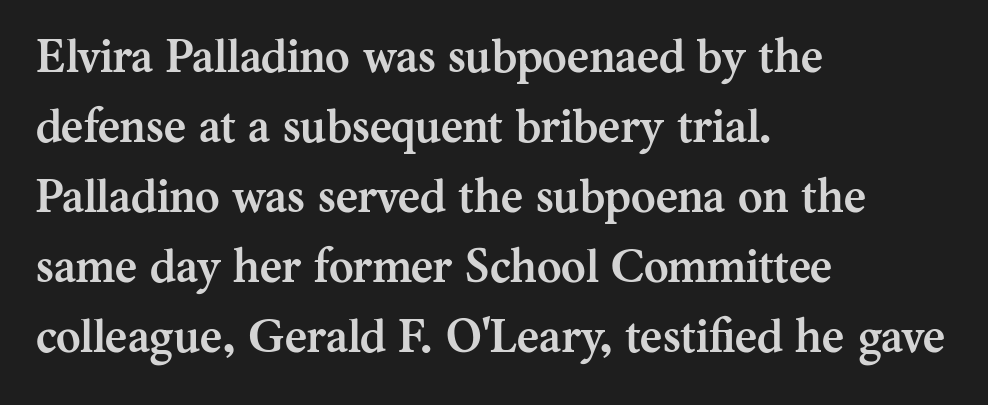
This is the regular roman posture of the typeface. Look at the stroke-to-counter ratio: heavy, a bold. Think of a printed novel: that variable character pitch is what you see here. These lines keep a tight, regular rhythm from letter to letter. The paragraph shown leans on its left margin.
